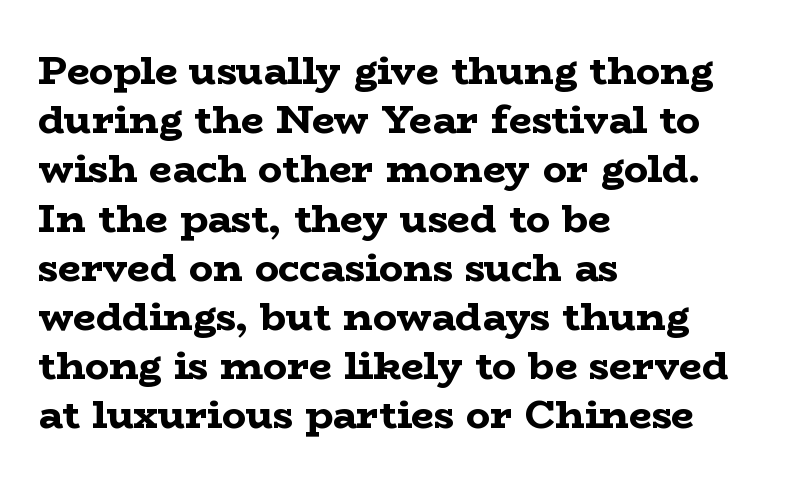
{"serif": "yes", "italic": "no", "bold": "yes", "weight": "bold", "width": "wide", "stroke_contrast": "low", "x_height": "medium", "monospaced": "no", "underline": "no", "align": "left", "line_spacing_ratio": 1.23, "letter_spacing": "normal", "letter_spacing_em": 0.0, "glyph_px": 40}
